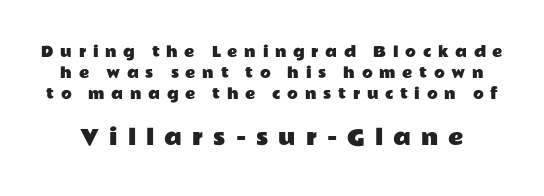
Q: Is the text italic (slanted)? A: No, it is upright.
Q: Is the text underlined? A: No.
Q: Is the spacing between letters normal or unusually wide? A: Unusually wide.
Q: Is the spacing between lines tight, normal or loose? A: Normal.
Q: Which block of text is set in a larger size, the first (top) or the second (bottom)? A: The second (bottom) one.
